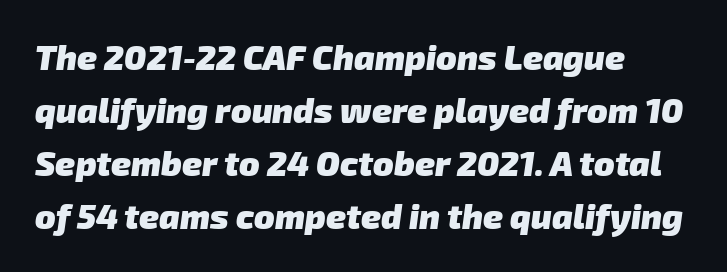
The letters are bold, with thick, heavy strokes. Unmarked baselines from the first word to the last. Here the designer chose a conventional face with non-uniform glyph widths. Look at the bottom of the vertical strokes: they stop flat, with no serifs. Students, observe: this is what conventionally led text looks like.
